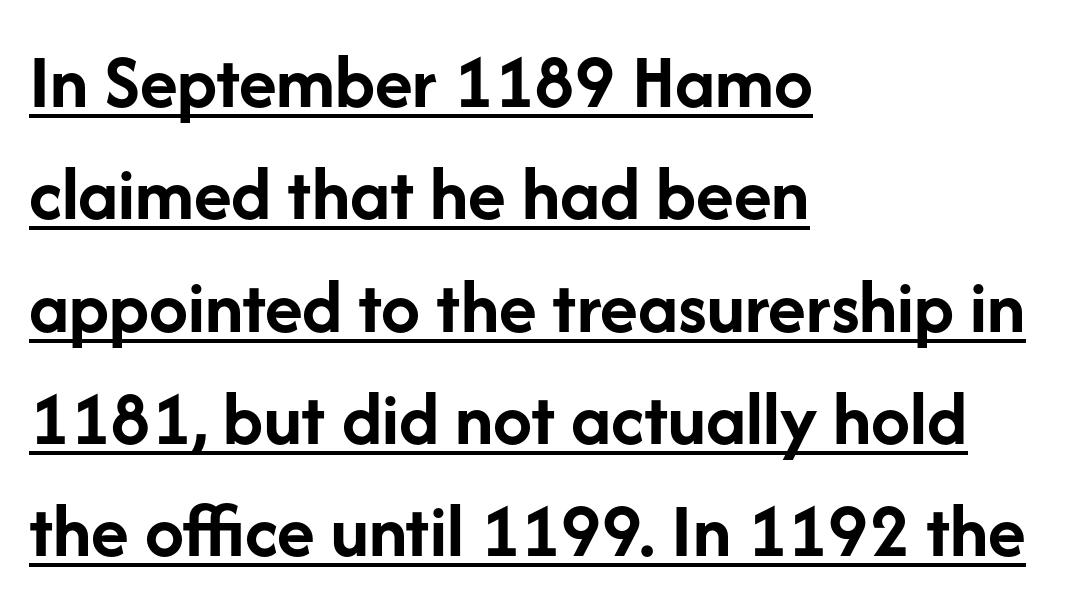
The image shows 78 px semibold sans-serif type, upright; set left-aligned, normal line spacing (1.44x), normal letter spacing, underlined; low stroke contrast and a medium x-height.
